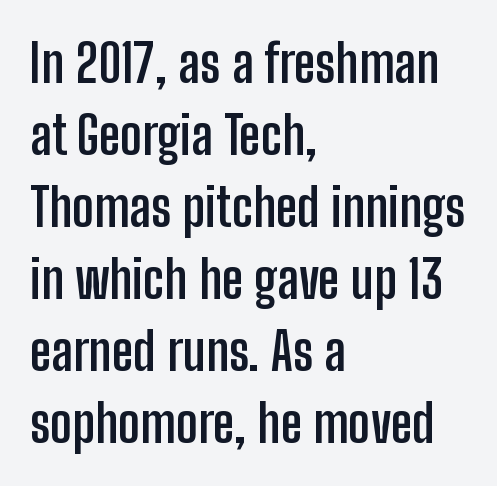
Notice how the stems are strictly vertical — no italics here. Tracking here is standard; glyphs follow each other at the usual distance. The passage shown is emphatically bold. Unlike a traditional serif, this face leaves its strokes unadorned. Horizontal bands of white between lines are of average thickness. Do the characters align in a grid? No, the font is proportional.
